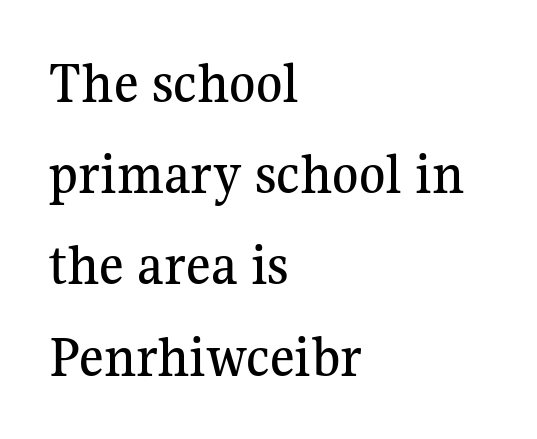
Q: Is the text italic (slanted)? A: No, it is upright.
Q: Is the typeface a serif or a sans-serif typeface? A: Serif.
Q: Is the text underlined? A: No.
Q: How is the paragraph aligned? A: Left-aligned.
Q: Is the spacing between letters normal or unusually wide? A: Normal.
Q: Is the spacing between lines tight, normal or loose? A: Normal.
Q: Width (condensed, normal, or wide)? A: Normal.
Q: Stroke contrast? A: Medium.
Q: x-height? A: Medium.
Q: Monospaced? A: No.
